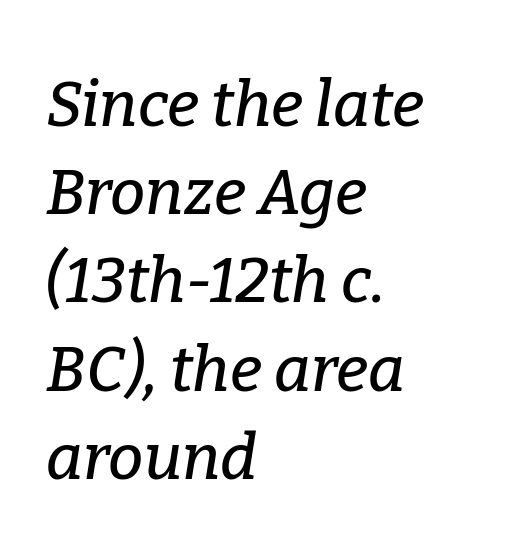
The image shows 63 px serif type, italic (leaning right); set left-aligned, normal line spacing (1.4x), normal letter spacing, not underlined; low stroke contrast and a medium x-height.
